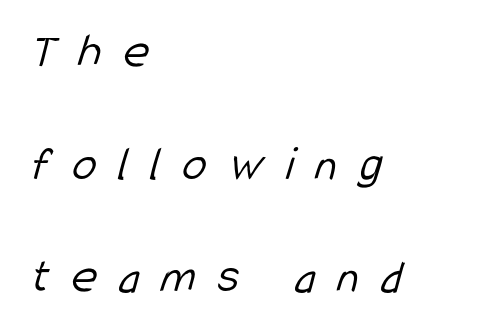
{"serif": "no", "bold": "no", "weight": "light", "width": "condensed", "stroke_contrast": "low", "x_height": "medium", "monospaced": "no", "underline": "no", "align": "left", "line_spacing": "loose", "line_spacing_ratio": 2.3, "letter_spacing": "wide", "letter_spacing_em": 0.45, "glyph_px": 49}
